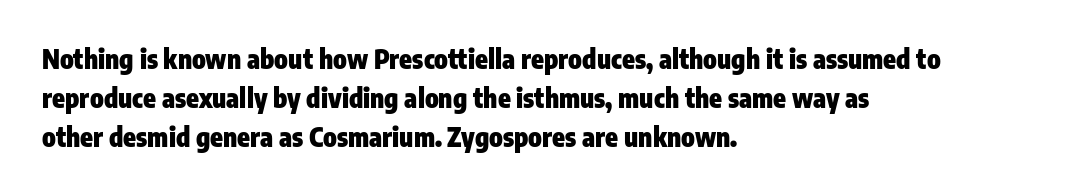
Successive baselines arrive at the customary interval. Nope, not italic — everything's standing straight. Stroke thickness is high; the sample reads as a true bold. Line starts are locked; line ends wander. Clear beneath every line of the passage. The line texture is even and compact thanks to regular tracking.
